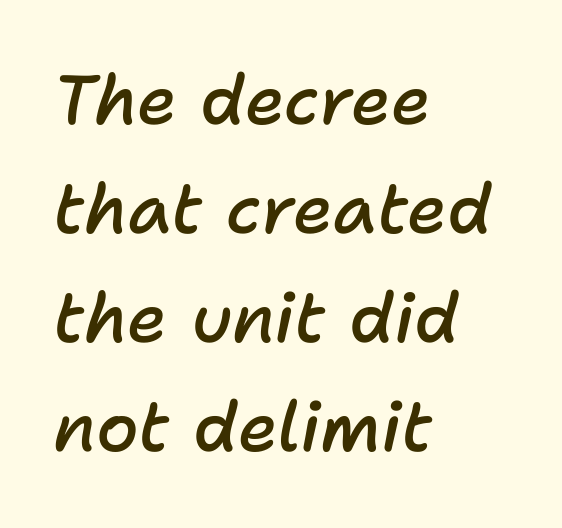
Q: Is the text bold? A: Semi-bold.
Q: Is the text italic (slanted)? A: Yes, it leans right by about 11 degrees.
Q: Is the text underlined? A: No.
Q: How is the paragraph aligned? A: Left-aligned.
Q: Is the spacing between letters normal or unusually wide? A: Normal.
Q: Is the spacing between lines tight, normal or loose? A: Normal.
Q: Width (condensed, normal, or wide)? A: Normal.
Q: Stroke contrast? A: Low.
Q: x-height? A: Medium.
Q: Monospaced? A: No.
